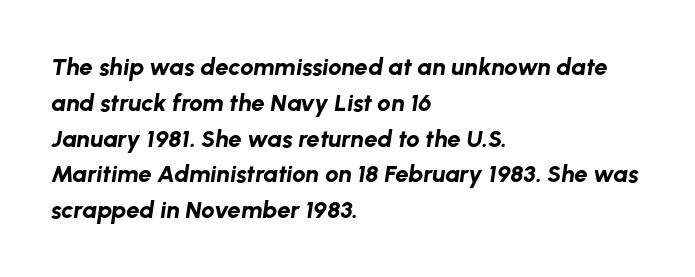
Reading down the column, the eye jumps a familiar distance to each next line. The letters are bold, with thick, heavy strokes. The whole block is typeset with a tilt. The line texture is even and compact thanks to regular tracking. Underlining? Definitely not there.
